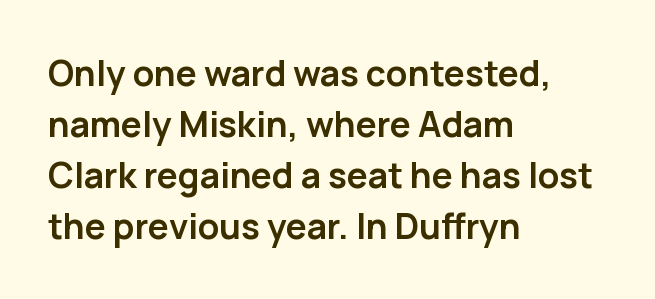
The compositor pushed each line to the left boundary. Spacing between characters is what you'd get straight out of the box. Tall strokes in this sample are plumb rather than angled. A sans-serif font was chosen for this passage. Note the varied advance widths — an 'i' is clearly narrower than an 'm'. The block of text has a typical density, with ordinary space between rows.
